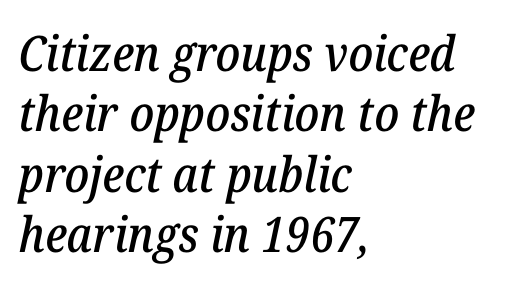
The image shows 49 px serif type, italic (leaning right); set left-aligned, line spacing 1.23x, normal letter spacing, not underlined; low stroke contrast and a medium x-height.
